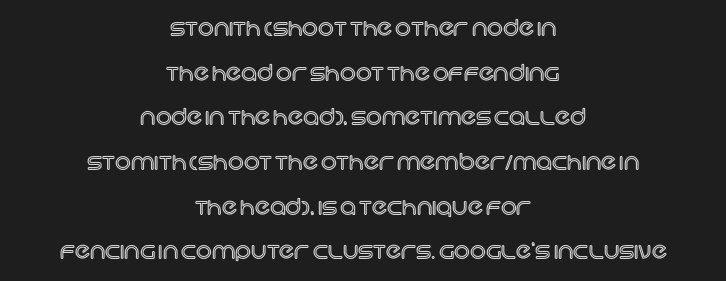
{"italic": "no", "underline": "no", "align": "center", "line_spacing": "loose", "line_spacing_ratio": 2.03, "letter_spacing": "normal", "letter_spacing_em": 0.0, "glyph_px": 22}
